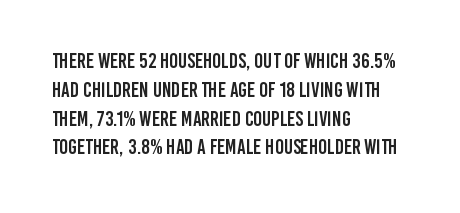
The compositor pushed each line to the left boundary. The strip under each line holds only bare page. When letters stand straight like this, we call the style roman or upright. Letter spacing: default. In terms of leading, this rendering sits right in the middle.
